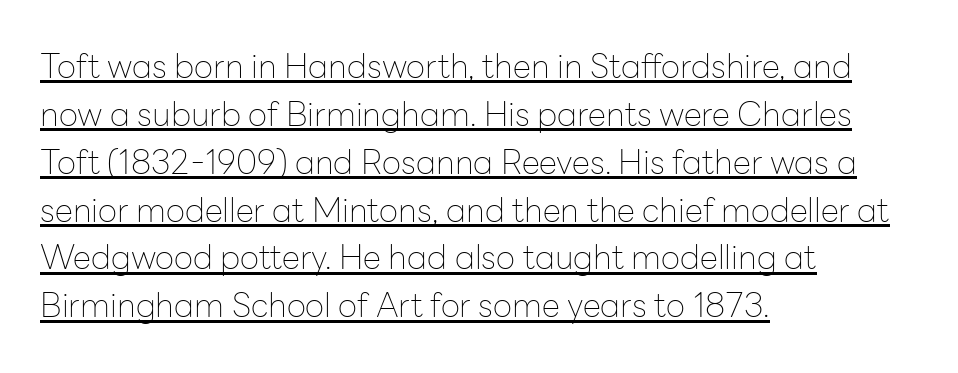
The image shows 33 px thin sans-serif type, upright; set left-aligned, normal line spacing (1.45x), normal letter spacing, underlined; low stroke contrast and a medium x-height.
